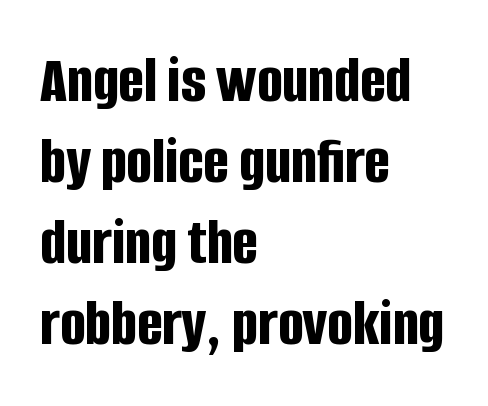
The image shows 67 px bold, condensed sans-serif type, upright; set left-aligned, line spacing 1.21x, normal letter spacing, not underlined; low stroke contrast and a large x-height.
